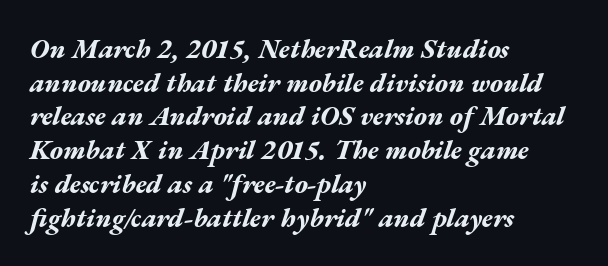
Notice how descenders clear the ascenders below comfortably — that's standard leading. Style check: oblique. The letters sit at their default tracking, neither squeezed nor spread. The glyphs are unaccompanied by any horizontal stroke below them. Typeset ragged right — the left edge is the straight one. Every letter is thick-stroked: bold, no question.
